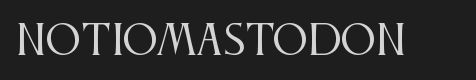
The cut favours lightness, reaching ordinary text weight at its darkest. Each letter keeps its own natural width here, so spacing adapts to shape. Italic: no, the glyphs are upright roman. Honestly, there is no underline to notice here at all. Here the glyphs are tracked normally, forming tight word shapes.
